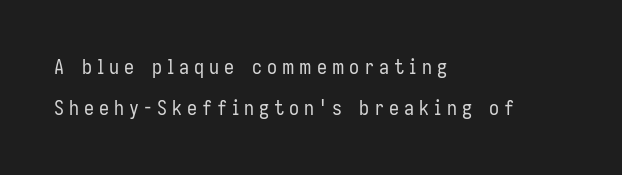
{"italic": "no", "bold": "no", "underline": "no", "align": "left", "line_spacing": "loose", "line_spacing_ratio": 2.05, "letter_spacing": "wide", "letter_spacing_em": 0.25, "glyph_px": 20}
